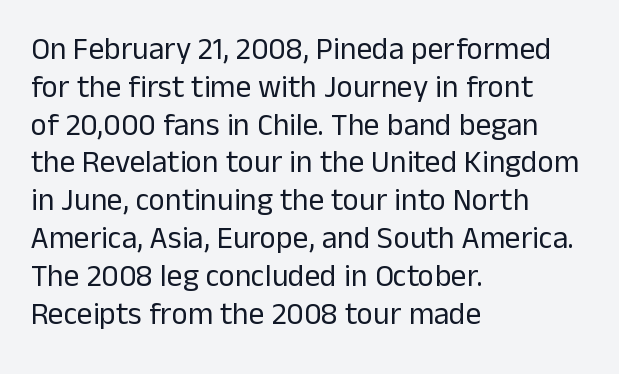
Q: Is the text bold? A: No.
Q: Is the text italic (slanted)? A: No, it is upright.
Q: Is the typeface a serif or a sans-serif typeface? A: Sans-serif.
Q: Is the text underlined? A: No.
Q: How is the paragraph aligned? A: Left-aligned.
Q: Is the spacing between letters normal or unusually wide? A: Normal.
Q: Width (condensed, normal, or wide)? A: Normal.
Q: Stroke contrast? A: Low.
Q: x-height? A: Medium.
Q: Monospaced? A: No.
